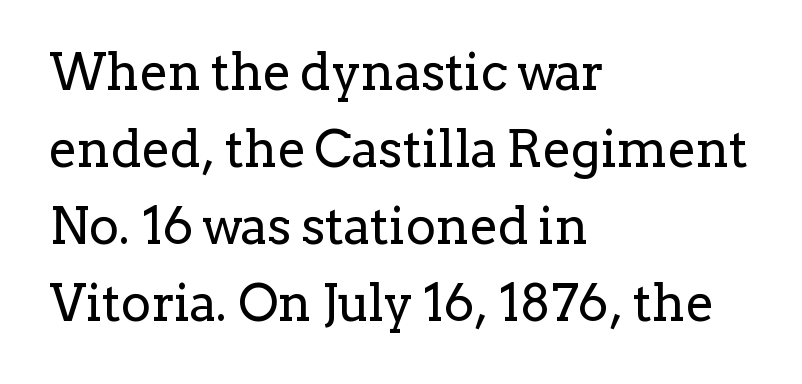
{"serif": "yes", "italic": "no", "bold": "no", "weight": "regular", "width": "normal", "stroke_contrast": "low", "x_height": "medium", "monospaced": "no", "underline": "no", "align": "left", "line_spacing": "normal", "line_spacing_ratio": 1.51, "letter_spacing": "normal", "letter_spacing_em": 0.0, "glyph_px": 51}
